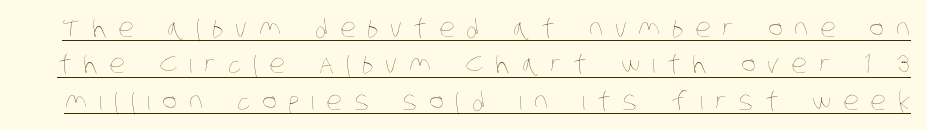
The image shows 25 px text type; set normal line spacing (1.46x), unusually wide letter spacing (+0.47 em), underlined.
